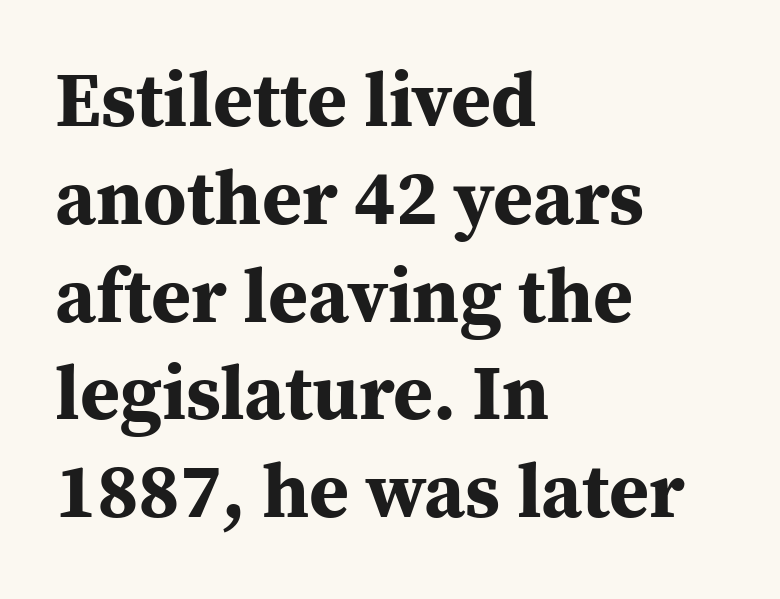
{"serif": "yes", "italic": "no", "bold": "yes", "weight": "bold", "width": "normal", "stroke_contrast": "medium", "x_height": "medium", "monospaced": "no", "underline": "no", "align": "left", "line_spacing": "normal", "line_spacing_ratio": 1.27, "letter_spacing": "normal", "letter_spacing_em": 0.0, "glyph_px": 77}
